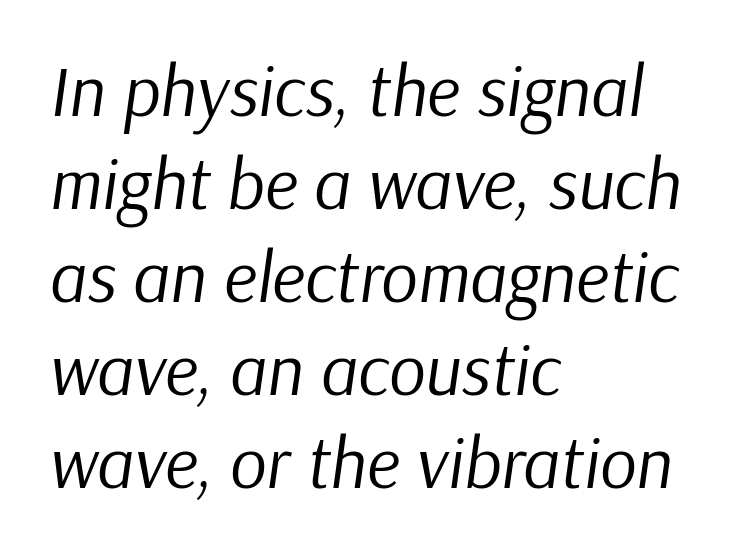
{"italic": "yes", "lean": "right", "slant_degrees": 9, "bold": "no", "weight": "regular", "width": "normal", "stroke_contrast": "low", "x_height": "medium", "monospaced": "no", "underline": "no", "align": "left", "line_spacing": "normal", "line_spacing_ratio": 1.29, "letter_spacing": "normal", "letter_spacing_em": 0.0, "glyph_px": 72}
